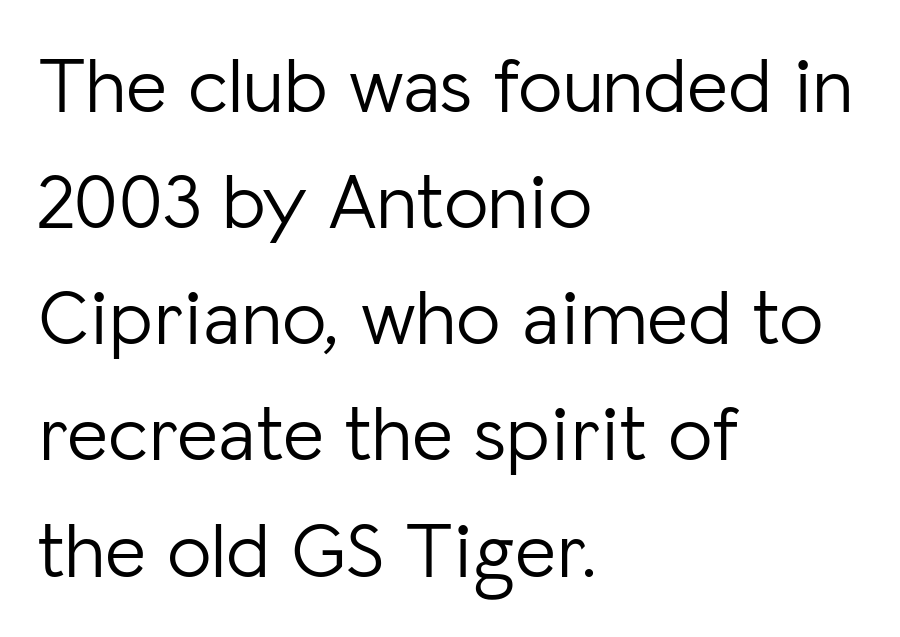
{"serif": "no", "italic": "no", "bold": "no", "weight": "light", "width": "normal", "stroke_contrast": "low", "x_height": "medium", "monospaced": "no", "underline": "no", "align": "left", "line_spacing": "normal", "line_spacing_ratio": 1.47, "letter_spacing": "normal", "letter_spacing_em": 0.0, "glyph_px": 79}
